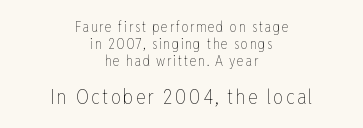
Notice how the stems are strictly vertical — no italics here. The typesetting does not lean heavy: it is not bold. The string is rendered with underlining switched off. Size hierarchy here favors the trailing block over the leading one.
